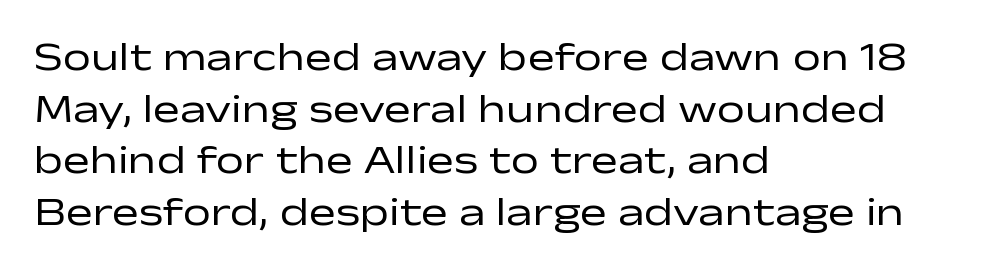
Q: Is the text bold? A: No.
Q: Is the text italic (slanted)? A: No, it is upright.
Q: Is the typeface a serif or a sans-serif typeface? A: Sans-serif.
Q: Is the text underlined? A: No.
Q: How is the paragraph aligned? A: Left-aligned.
Q: Is the spacing between letters normal or unusually wide? A: Normal.
Q: Is the spacing between lines tight, normal or loose? A: Normal.
Q: Width (condensed, normal, or wide)? A: Wide.
Q: Stroke contrast? A: Low.
Q: x-height? A: Medium.
Q: Monospaced? A: No.
